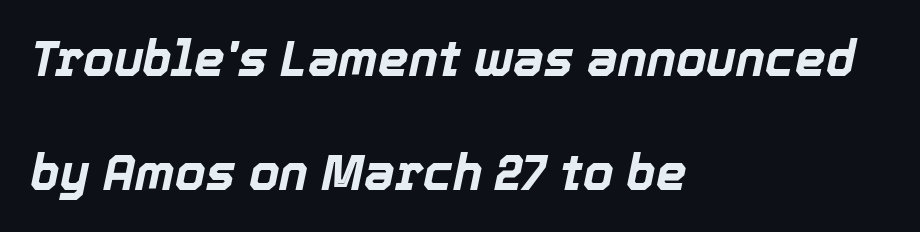
The image shows 49 px bold type, italic (leaning right); set left-aligned, loose line spacing (2.33x), normal letter spacing, not underlined; a medium x-height.
